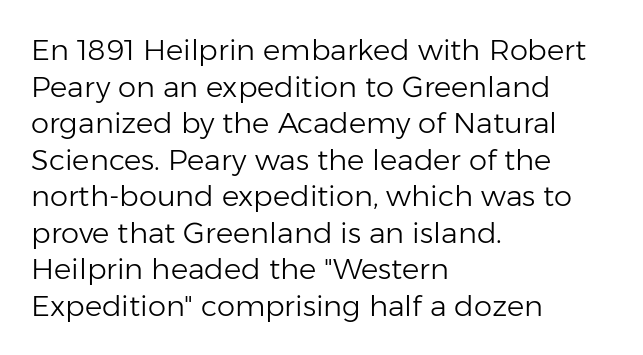
{"serif": "no", "italic": "no", "bold": "no", "weight": "light", "width": "normal", "stroke_contrast": "low", "x_height": "medium", "monospaced": "no", "underline": "no", "align": "left", "line_spacing": "normal", "line_spacing_ratio": 1.26, "letter_spacing": "normal", "letter_spacing_em": 0.0, "glyph_px": 29}
